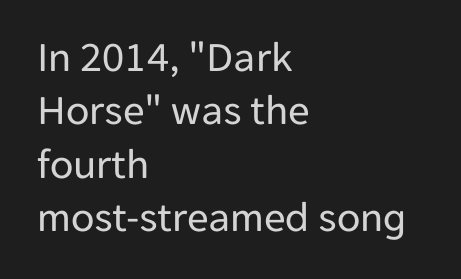
Q: Is the text bold? A: No.
Q: Is the text italic (slanted)? A: No, it is upright.
Q: Is the typeface a serif or a sans-serif typeface? A: Sans-serif.
Q: Is the text underlined? A: No.
Q: How is the paragraph aligned? A: Left-aligned.
Q: Is the spacing between letters normal or unusually wide? A: Normal.
Q: Width (condensed, normal, or wide)? A: Normal.
Q: Stroke contrast? A: Low.
Q: x-height? A: Medium.
Q: Monospaced? A: No.
